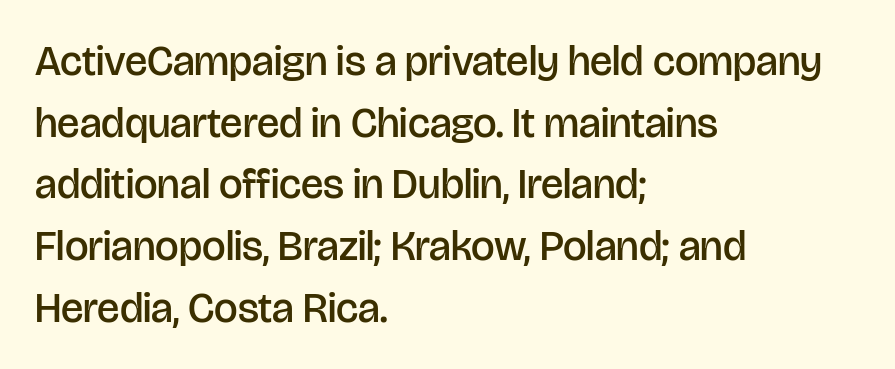
Q: Is the text bold? A: Semi-bold.
Q: Is the text italic (slanted)? A: No, it is upright.
Q: Is the typeface a serif or a sans-serif typeface? A: Sans-serif.
Q: Is the text underlined? A: No.
Q: How is the paragraph aligned? A: Left-aligned.
Q: Is the spacing between letters normal or unusually wide? A: Normal.
Q: Is the spacing between lines tight, normal or loose? A: Normal.
Q: Width (condensed, normal, or wide)? A: Normal.
Q: Stroke contrast? A: Low.
Q: x-height? A: Large.
Q: Monospaced? A: No.
